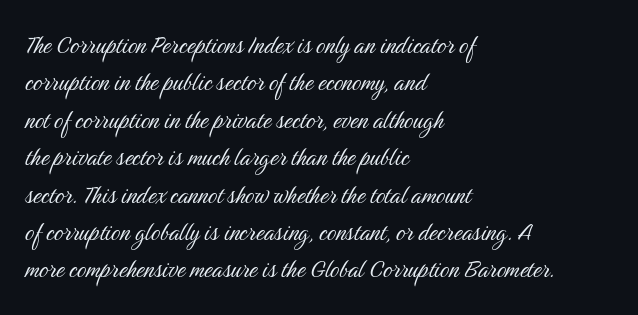
{"serif": "no", "bold": "no", "weight": "light", "width": "condensed", "stroke_contrast": "medium", "x_height": "medium", "monospaced": "no", "underline": "no", "align": "left", "line_spacing": "normal", "line_spacing_ratio": 1.29, "letter_spacing": "normal", "letter_spacing_em": 0.0, "glyph_px": 29}
